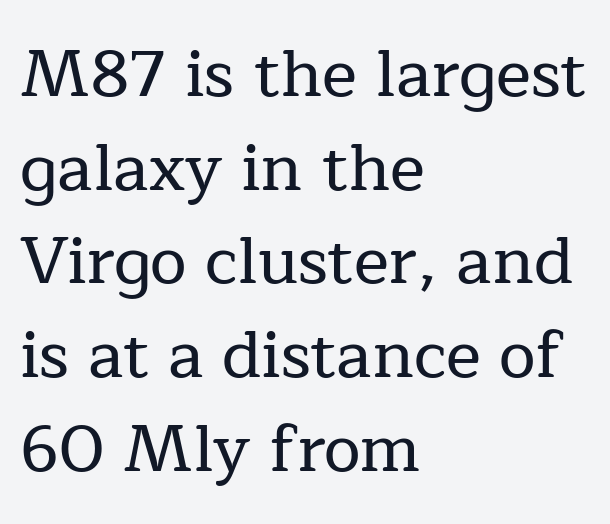
{"serif": "yes", "italic": "no", "width": "normal", "stroke_contrast": "low", "x_height": "medium", "monospaced": "no", "underline": "no", "align": "left", "line_spacing": "normal", "line_spacing_ratio": 1.42, "letter_spacing": "normal", "letter_spacing_em": 0.0, "glyph_px": 66}
